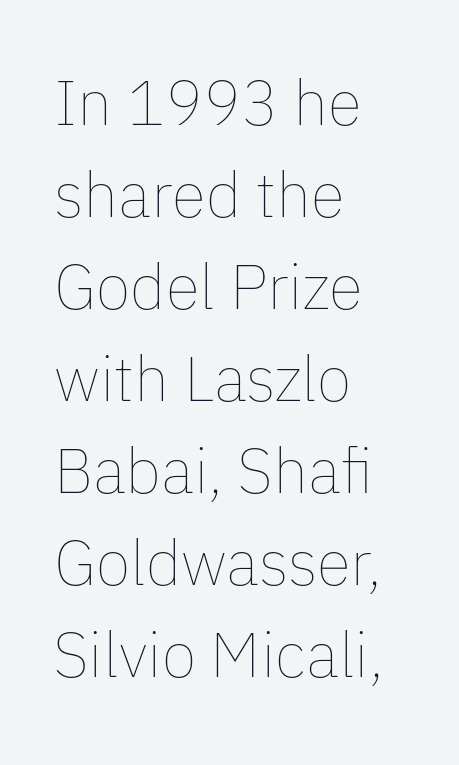
The image shows 63 px thin type, upright; set left-aligned, normal line spacing (1.46x), normal letter spacing, not underlined; low stroke contrast and a medium x-height.
